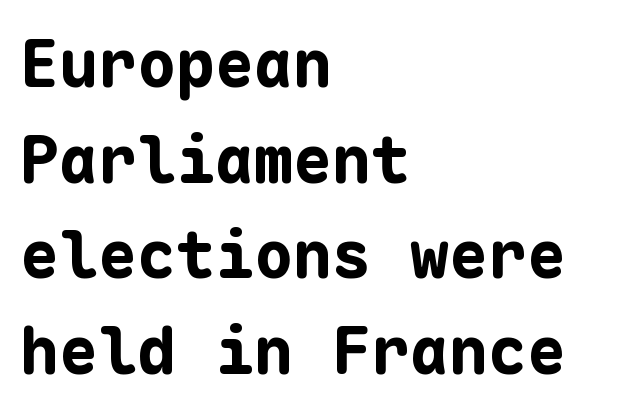
Q: Is the text bold? A: Yes.
Q: Is the text italic (slanted)? A: No, it is upright.
Q: Is the typeface a serif or a sans-serif typeface? A: Sans-serif.
Q: Is the text underlined? A: No.
Q: How is the paragraph aligned? A: Left-aligned.
Q: Is the spacing between letters normal or unusually wide? A: Normal.
Q: Is the spacing between lines tight, normal or loose? A: Normal.
Q: Width (condensed, normal, or wide)? A: Normal.
Q: Stroke contrast? A: Low.
Q: x-height? A: Medium.
Q: Monospaced? A: Yes.
